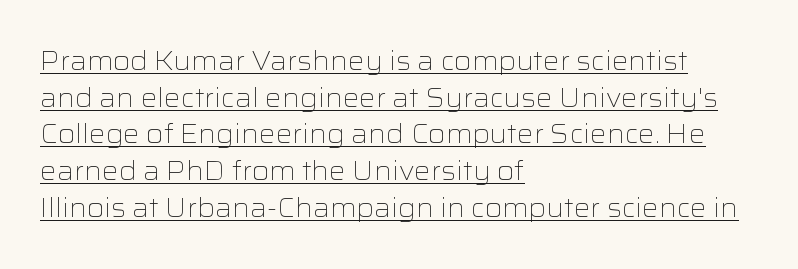
The image shows 26 px text type, upright; set left-aligned, normal line spacing (1.41x), normal letter spacing, underlined.
